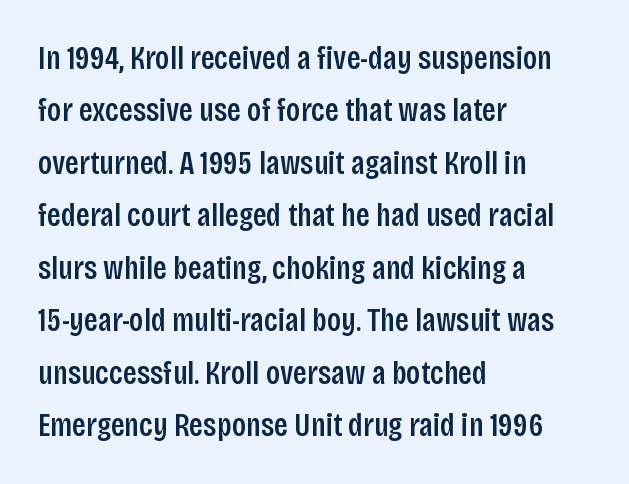
{"serif": "no", "italic": "no", "bold": "semi", "weight": "semibold", "width": "condensed", "stroke_contrast": "low", "x_height": "large", "monospaced": "no", "underline": "no", "align": "left", "line_spacing": "normal", "line_spacing_ratio": 1.59, "letter_spacing": "normal", "letter_spacing_em": 0.0, "glyph_px": 33}
